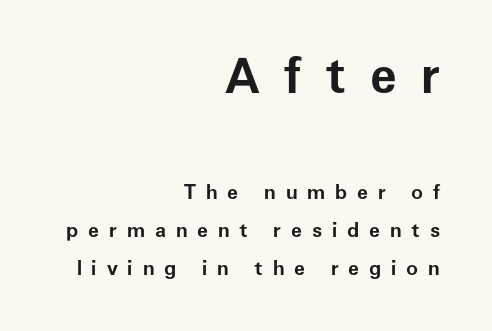
This sample uses expanded letter spacing, leaving extra air between glyphs. Pretty heavy lettering here — definitely bold. The designer gave the opening block more size than the closing block. Character widths vary here, with narrow letters taking less room than wide ones. No italicization has been applied; the sample stays upright.
